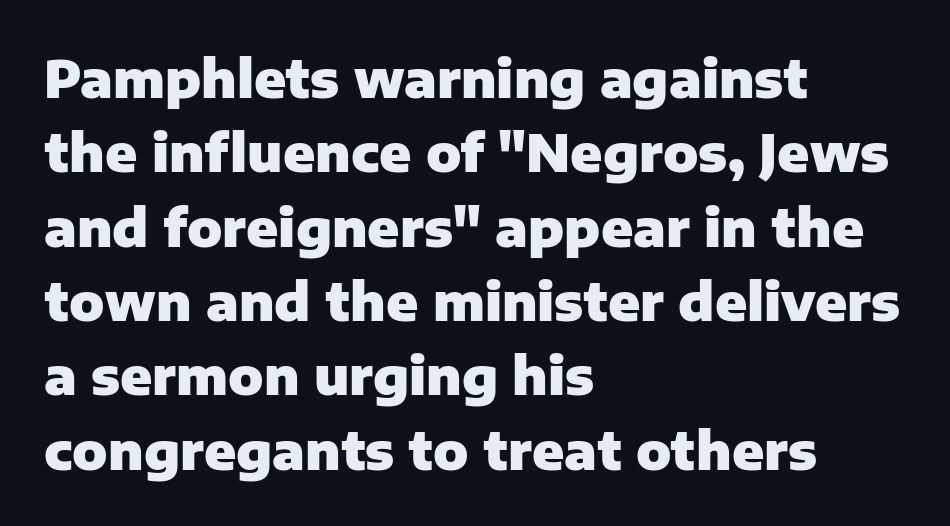
{"serif": "no", "italic": "no", "bold": "yes", "weight": "heavy", "width": "normal", "stroke_contrast": "low", "x_height": "medium", "monospaced": "no", "underline": "no", "align": "left", "line_spacing": "normal", "line_spacing_ratio": 1.43, "letter_spacing": "normal", "letter_spacing_em": 0.0, "glyph_px": 52}
